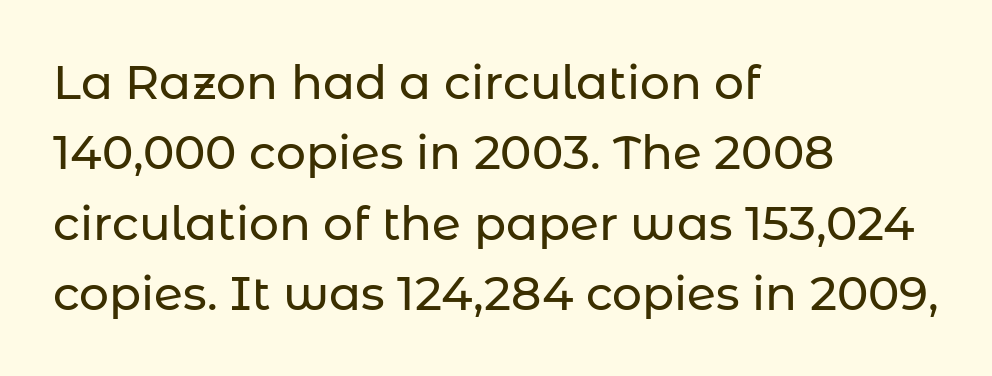
Q: Is the text italic (slanted)? A: No, it is upright.
Q: Is the typeface a serif or a sans-serif typeface? A: Sans-serif.
Q: Is the text underlined? A: No.
Q: How is the paragraph aligned? A: Left-aligned.
Q: Is the spacing between letters normal or unusually wide? A: Normal.
Q: Is the spacing between lines tight, normal or loose? A: Normal.
Q: Width (condensed, normal, or wide)? A: Normal.
Q: Stroke contrast? A: Low.
Q: x-height? A: Medium.
Q: Monospaced? A: No.
